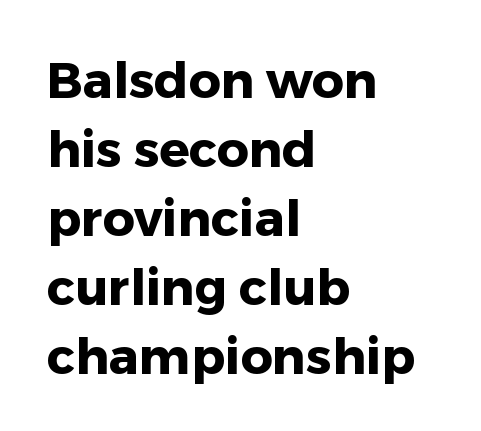
Casual observation: everything's shoved over to the left. Descenders hang freely into open space. Notice how thick the strokes are: this is what a full bold looks like. The letterforms sit shoulder to shoulder at normal distance. Posture: vertical.
